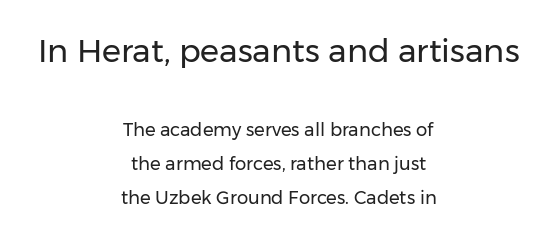
The image shows 32 px regular-weight sans-serif type, upright; set centered, loose line spacing (1.91x), normal letter spacing, not underlined; the first (top) block is 1.78x larger; low stroke contrast and a medium x-height.
